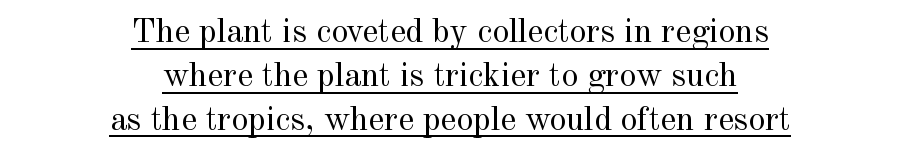
{"serif": "yes", "italic": "no", "bold": "no", "weight": "regular", "width": "normal", "x_height": "small", "monospaced": "no", "underline": "yes", "align": "center", "line_spacing": "normal", "line_spacing_ratio": 1.29, "letter_spacing": "normal", "letter_spacing_em": 0.0, "glyph_px": 34}
